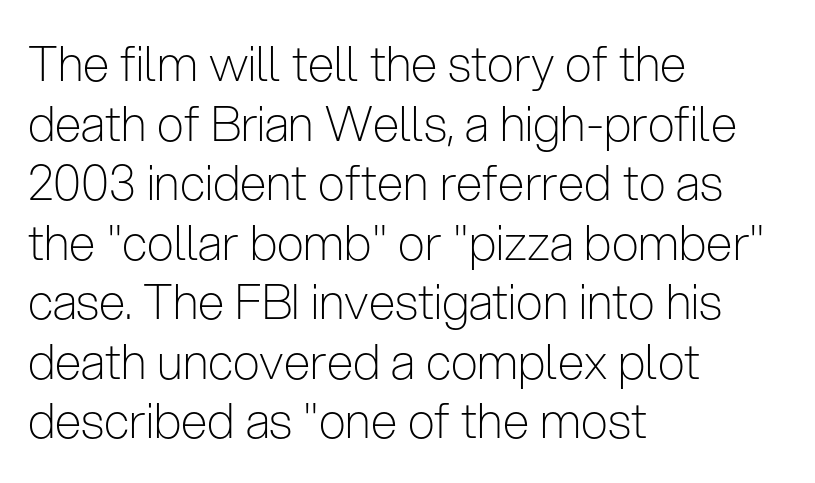
The image shows 48 px light, condensed sans-serif type, upright; set left-aligned, line spacing 1.24x, normal letter spacing, not underlined; low stroke contrast and a medium x-height.
